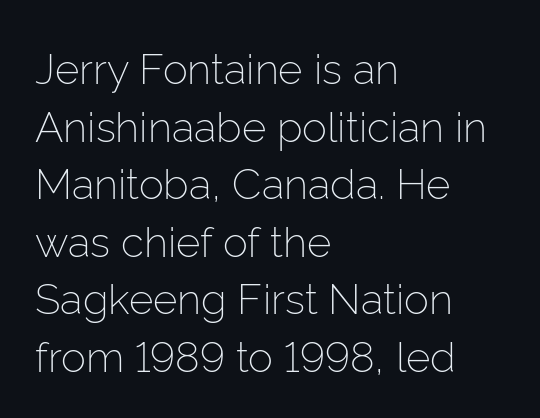
Q: Is the text bold? A: No.
Q: Is the text italic (slanted)? A: No, it is upright.
Q: Is the typeface a serif or a sans-serif typeface? A: Sans-serif.
Q: Is the text underlined? A: No.
Q: How is the paragraph aligned? A: Left-aligned.
Q: Is the spacing between letters normal or unusually wide? A: Normal.
Q: Is the spacing between lines tight, normal or loose? A: Normal.
Q: Width (condensed, normal, or wide)? A: Normal.
Q: Stroke contrast? A: Low.
Q: x-height? A: Medium.
Q: Monospaced? A: No.
